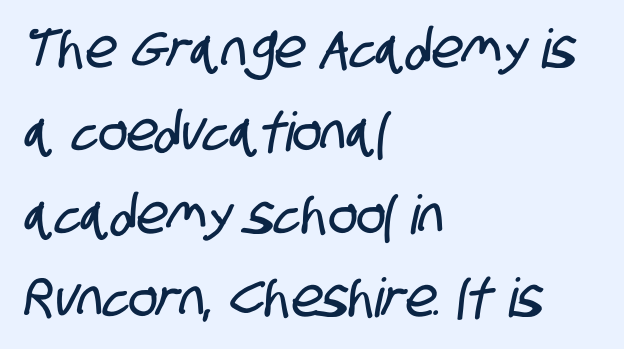
Type without underlining. Characters follow at the spacing the type designer built in. These lines are rendered in a variable-pitch font. Summary of vertical rhythm: regular, with standard interline spacing. Horizontal alignment here is leftward, the default for most running prose. Stroke terminals: plain, sans-serif.
